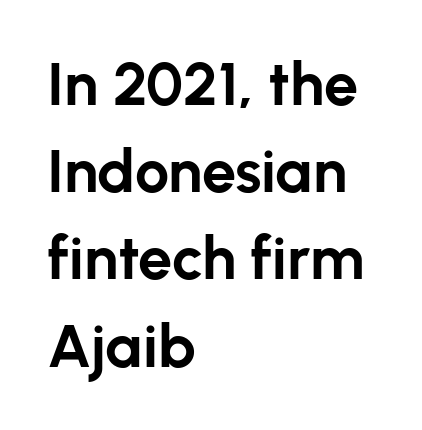
{"serif": "no", "italic": "no", "bold": "yes", "weight": "bold", "width": "normal", "stroke_contrast": "low", "x_height": "medium", "monospaced": "no", "underline": "no", "align": "left", "line_spacing": "normal", "line_spacing_ratio": 1.43, "letter_spacing": "normal", "letter_spacing_em": 0.0, "glyph_px": 61}
